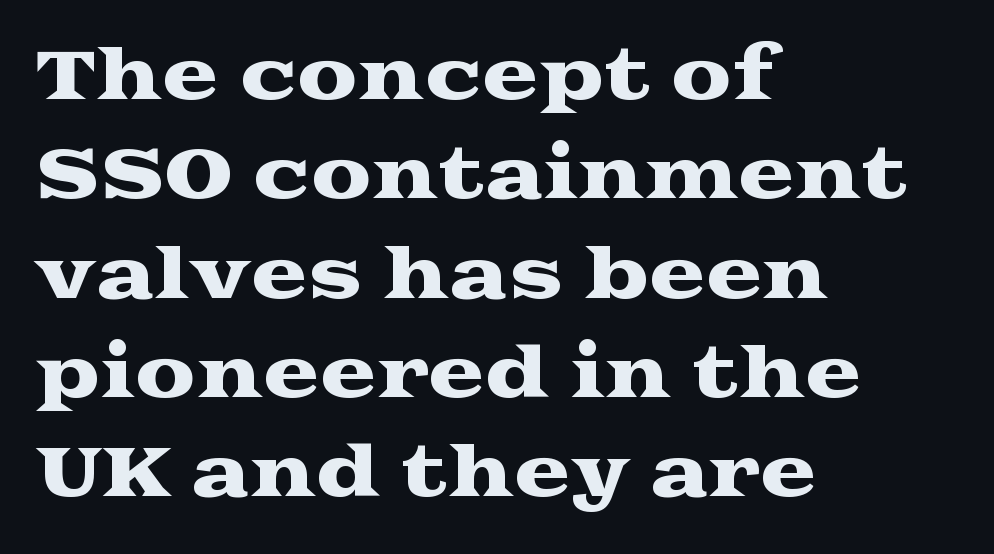
Q: Is the text italic (slanted)? A: No, it is upright.
Q: Is the typeface a serif or a sans-serif typeface? A: Serif.
Q: Is the text underlined? A: No.
Q: How is the paragraph aligned? A: Left-aligned.
Q: Is the spacing between letters normal or unusually wide? A: Normal.
Q: Is the spacing between lines tight, normal or loose? A: Normal.
Q: Width (condensed, normal, or wide)? A: Wide.
Q: Stroke contrast? A: Medium.
Q: x-height? A: Medium.
Q: Monospaced? A: No.
